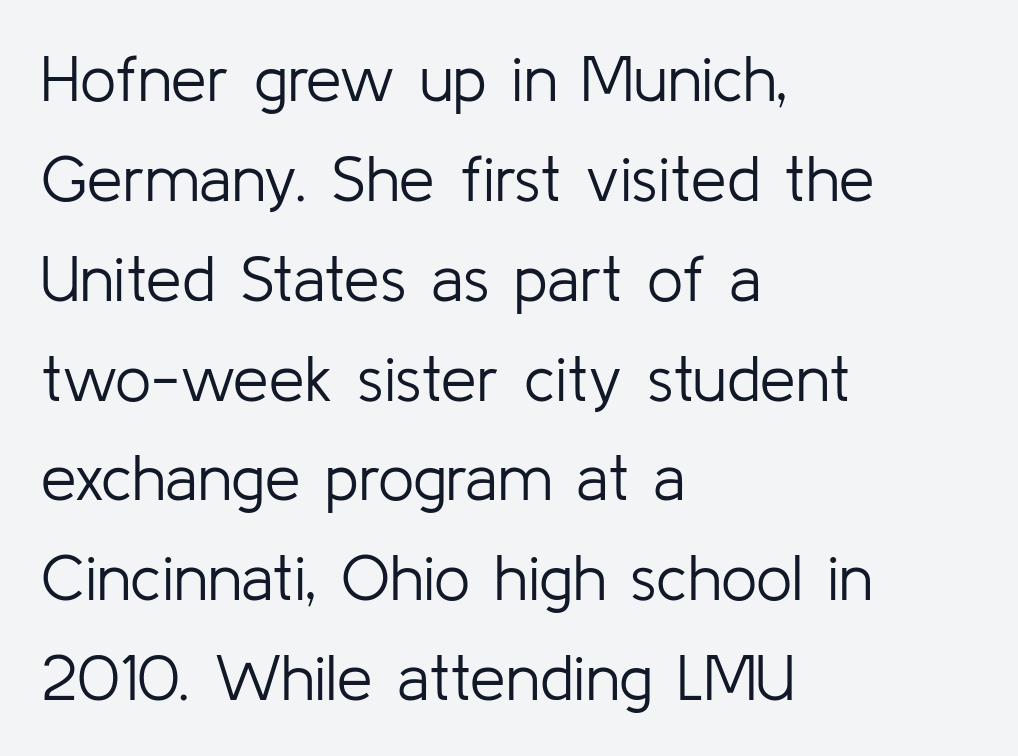
Q: Is the text bold? A: No.
Q: Is the text italic (slanted)? A: No, it is upright.
Q: Is the typeface a serif or a sans-serif typeface? A: Sans-serif.
Q: Is the text underlined? A: No.
Q: How is the paragraph aligned? A: Left-aligned.
Q: Is the spacing between letters normal or unusually wide? A: Normal.
Q: Is the spacing between lines tight, normal or loose? A: Normal.
Q: Width (condensed, normal, or wide)? A: Normal.
Q: Stroke contrast? A: Low.
Q: x-height? A: Medium.
Q: Monospaced? A: No.
